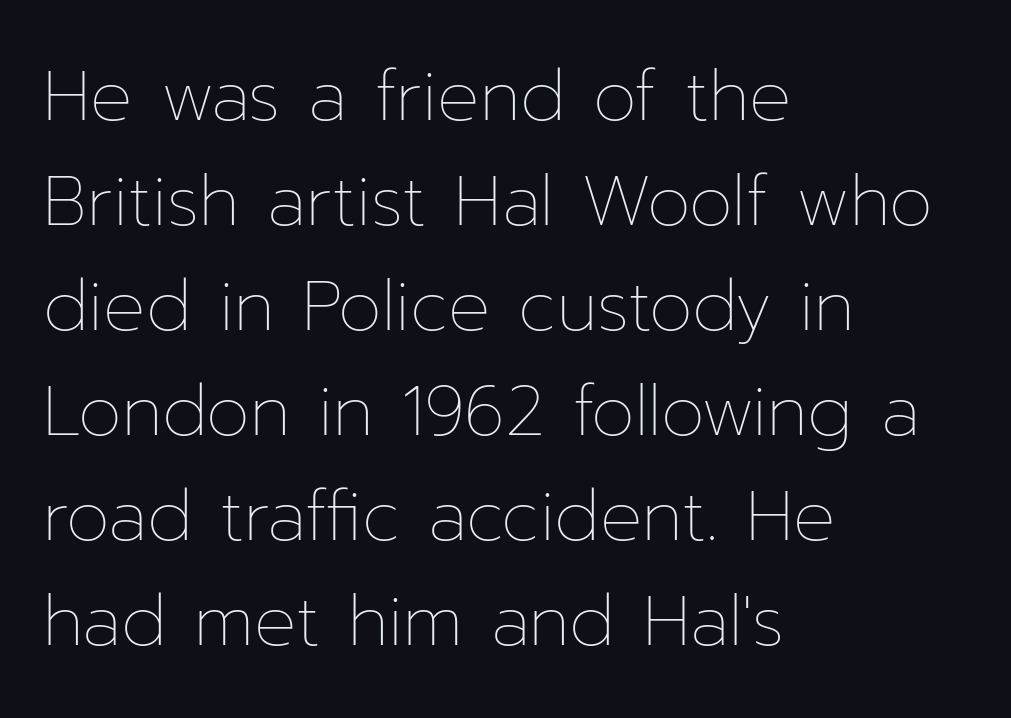
{"italic": "no", "bold": "no", "weight": "thin", "width": "normal", "stroke_contrast": "low", "x_height": "medium", "monospaced": "no", "underline": "no", "align": "left", "line_spacing": "normal", "line_spacing_ratio": 1.5, "letter_spacing": "normal", "letter_spacing_em": 0.0, "glyph_px": 70}
